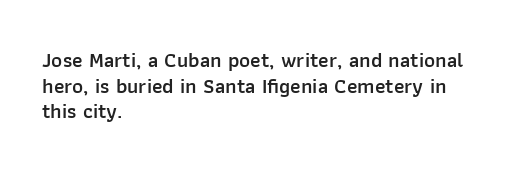
Q: Is the text bold? A: Semi-bold.
Q: Is the text italic (slanted)? A: No, it is upright.
Q: Is the text underlined? A: No.
Q: How is the paragraph aligned? A: Left-aligned.
Q: Is the spacing between letters normal or unusually wide? A: Normal.
